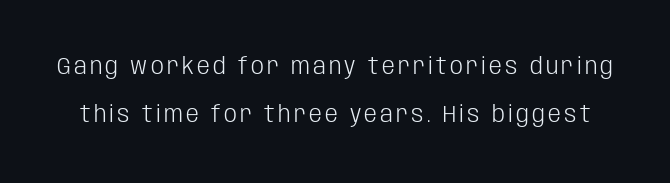
This rendering features lettering with no underline. If you measured baseline to baseline, you'd find a long distance. This is the regular roman posture of the typeface. Letters have the restrained weight of plain body copy at most.
